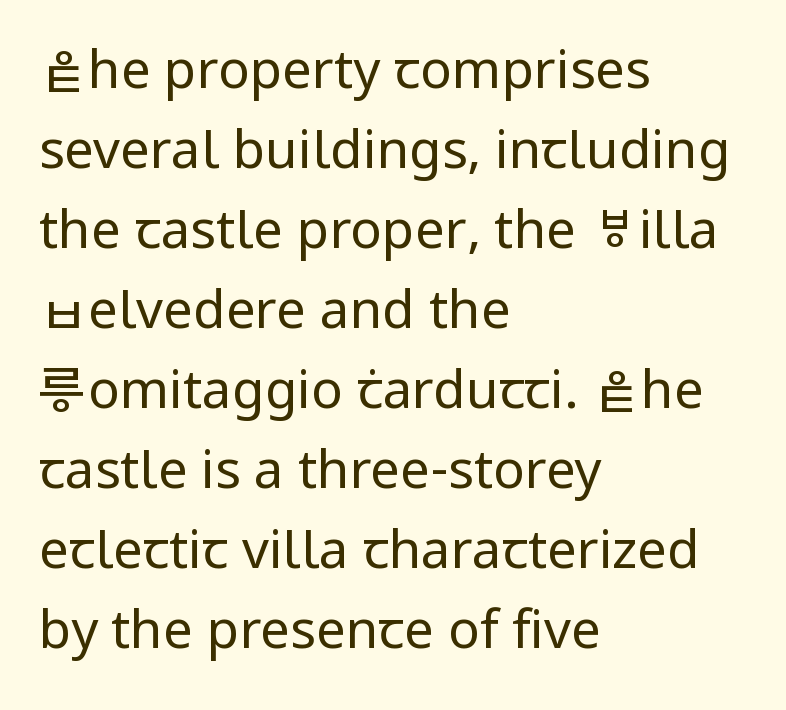
The image shows 53 px regular-weight sans-serif type, upright; set left-aligned, normal line spacing (1.51x), normal letter spacing, not underlined; low stroke contrast and a medium x-height.
